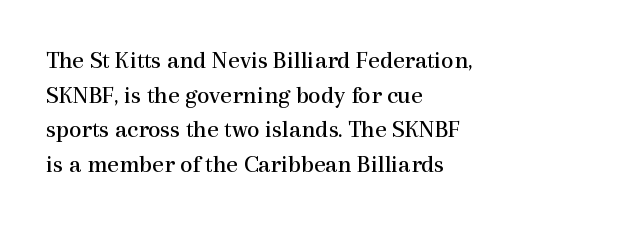
Q: Is the text bold? A: No.
Q: Is the text italic (slanted)? A: No, it is upright.
Q: Is the text underlined? A: No.
Q: How is the paragraph aligned? A: Left-aligned.
Q: Is the spacing between letters normal or unusually wide? A: Normal.
Q: Is the spacing between lines tight, normal or loose? A: Normal.
